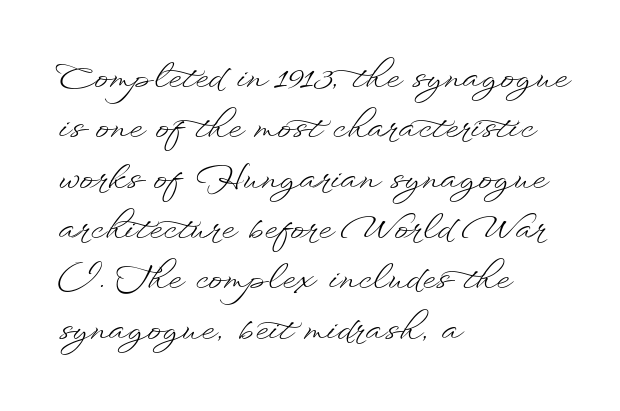
The image shows 34 px light, wide type; set left-aligned, normal line spacing (1.48x), normal letter spacing, not underlined; low stroke contrast and a small x-height.
